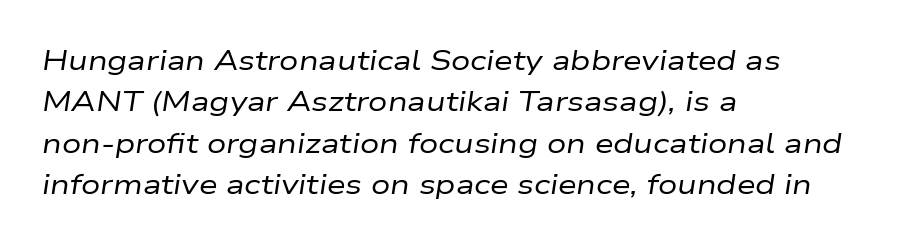
No extra tracking has been applied to these lines. In terms of posture, this sample is oblique. Students, observe: this is what conventionally led text looks like. A light-to-regular cut is what we see here. Descender tails drop into unmarked territory.
